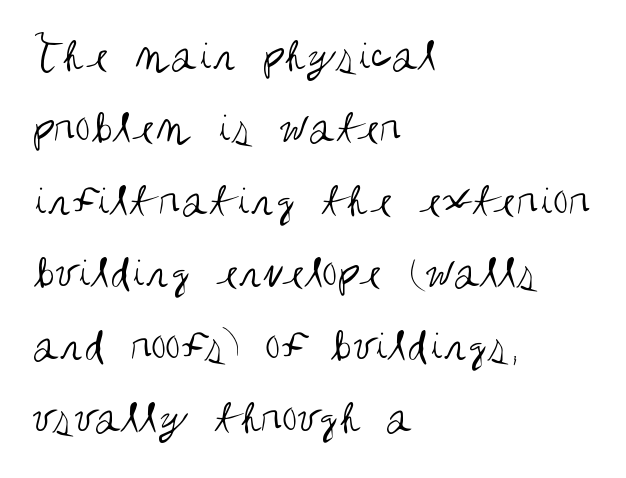
Q: Is the text bold? A: No.
Q: Is the typeface a serif or a sans-serif typeface? A: Sans-serif.
Q: Is the text underlined? A: No.
Q: How is the paragraph aligned? A: Left-aligned.
Q: Is the spacing between letters normal or unusually wide? A: Normal.
Q: Is the spacing between lines tight, normal or loose? A: Normal.
Q: Width (condensed, normal, or wide)? A: Condensed.
Q: Stroke contrast? A: Medium.
Q: x-height? A: Large.
Q: Monospaced? A: No.
